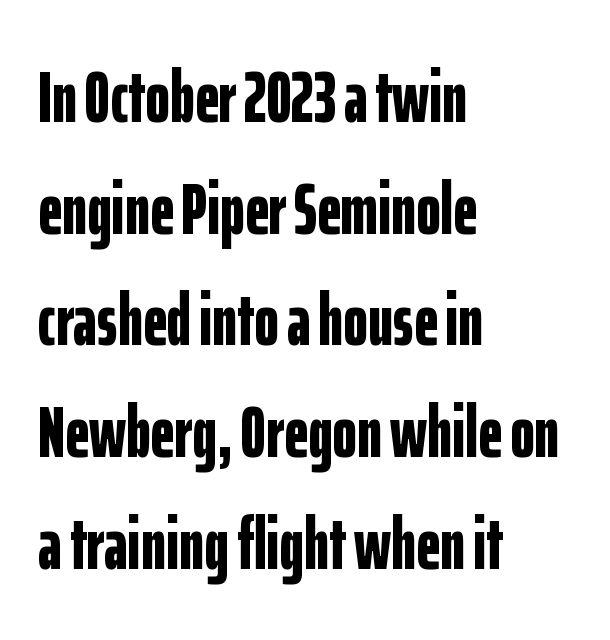
Q: Is the text bold? A: Yes.
Q: Is the text italic (slanted)? A: No, it is upright.
Q: Is the typeface a serif or a sans-serif typeface? A: Sans-serif.
Q: Is the text underlined? A: No.
Q: How is the paragraph aligned? A: Left-aligned.
Q: Is the spacing between letters normal or unusually wide? A: Normal.
Q: Is the spacing between lines tight, normal or loose? A: Normal.
Q: Width (condensed, normal, or wide)? A: Condensed.
Q: Stroke contrast? A: Low.
Q: x-height? A: Medium.
Q: Monospaced? A: No.
